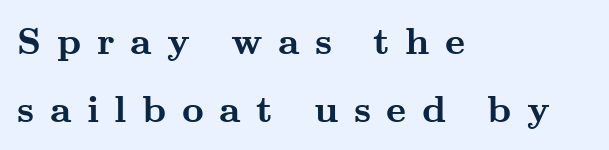
{"serif": "yes", "italic": "no", "bold": "yes", "weight": "semibold", "width": "wide", "stroke_contrast": "medium", "x_height": "small", "monospaced": "no", "underline": "no", "align": "left", "line_spacing_ratio": 1.78, "letter_spacing": "wide", "letter_spacing_em": 0.41, "glyph_px": 38}
